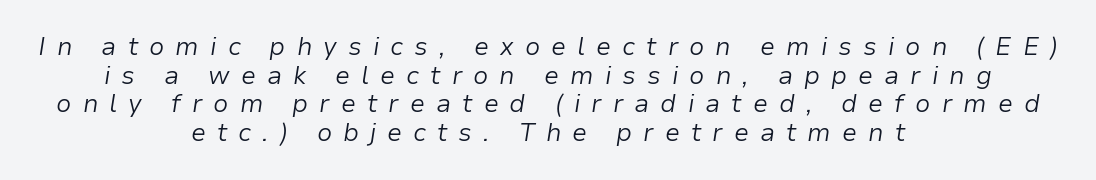
{"italic": "yes", "lean": "right", "slant_degrees": 9, "bold": "no", "underline": "no", "align": "center", "line_spacing": "tight", "line_spacing_ratio": 1.15, "letter_spacing": "wide", "letter_spacing_em": 0.44, "glyph_px": 25}
